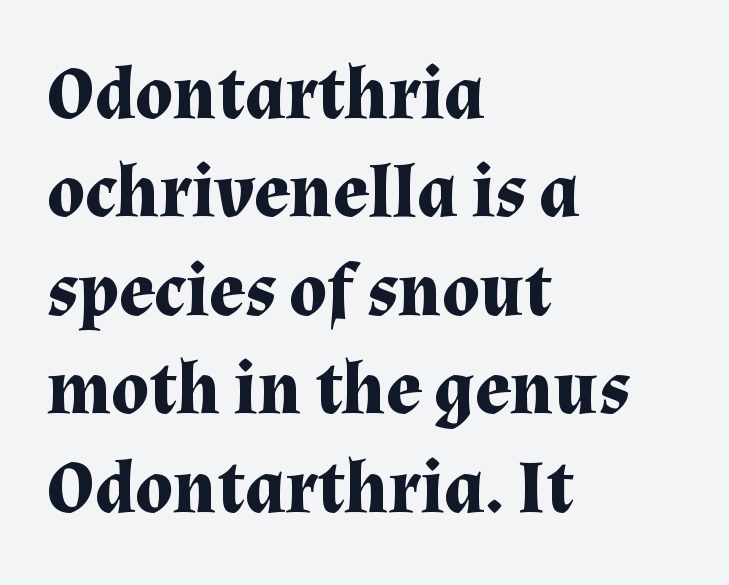
Notice how descenders clear the ascenders below comfortably — that's standard leading. The zone under the glyphs is completely vacant. Note: serifs present on the glyphs. One-word summary of the alignment: left. This is heavy type, rendered in bold. Default kerning and tracking; the words read as compact shapes.
